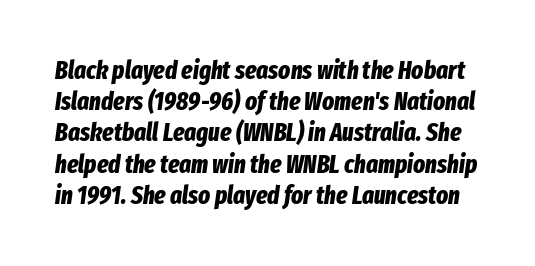
The image shows 25 px bold type, italic (leaning right); set normal line spacing (1.25x), normal letter spacing, not underlined.
